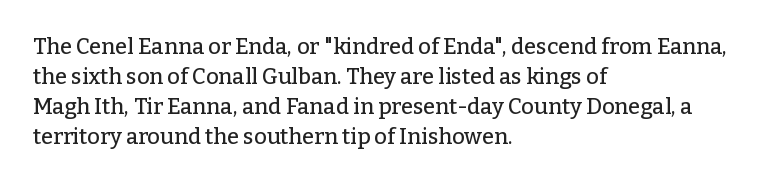
The image shows 22 px text type, upright; set left-aligned, normal line spacing (1.36x), normal letter spacing, not underlined.
